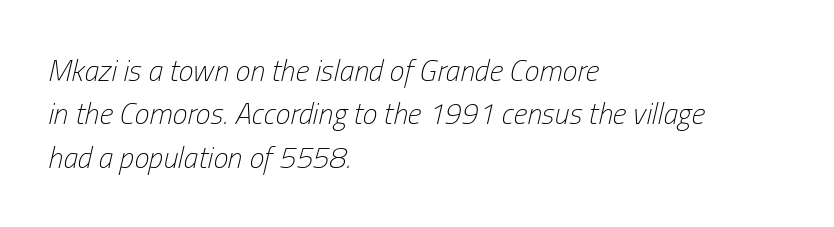
{"italic": "yes", "lean": "right", "slant_degrees": 13, "bold": "no", "weight": "light", "width": "condensed", "stroke_contrast": "low", "x_height": "medium", "monospaced": "no", "underline": "no", "align": "left", "line_spacing": "normal", "line_spacing_ratio": 1.45, "letter_spacing": "normal", "letter_spacing_em": 0.0, "glyph_px": 30}
